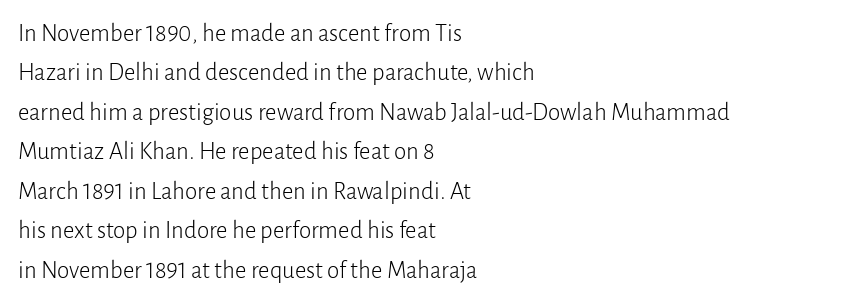
{"italic": "no", "bold": "no", "underline": "no", "align": "left", "line_spacing": "normal", "line_spacing_ratio": 1.58, "letter_spacing": "normal", "letter_spacing_em": 0.0, "glyph_px": 25}
